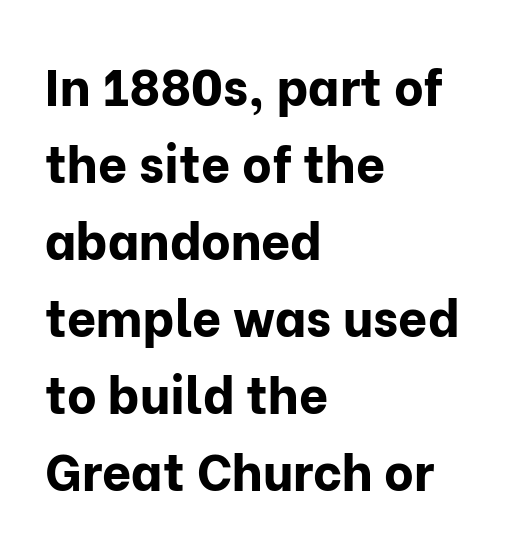
The image shows 51 px bold sans-serif type, upright; set left-aligned, normal line spacing (1.51x), normal letter spacing, not underlined; low stroke contrast and a medium x-height.
